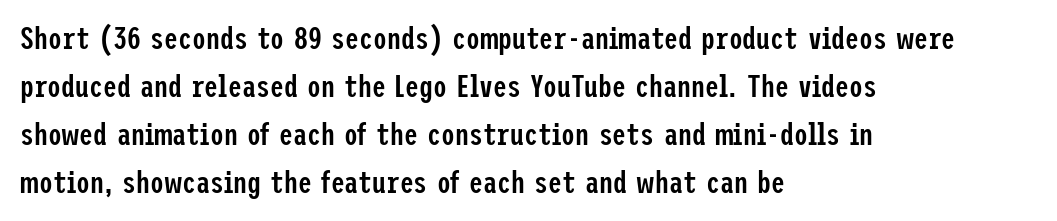
{"serif": "no", "italic": "no", "bold": "semi", "weight": "semibold", "width": "condensed", "stroke_contrast": "low", "x_height": "medium", "underline": "no", "align": "left", "line_spacing": "normal", "line_spacing_ratio": 1.55, "letter_spacing": "normal", "letter_spacing_em": 0.0, "glyph_px": 31}
